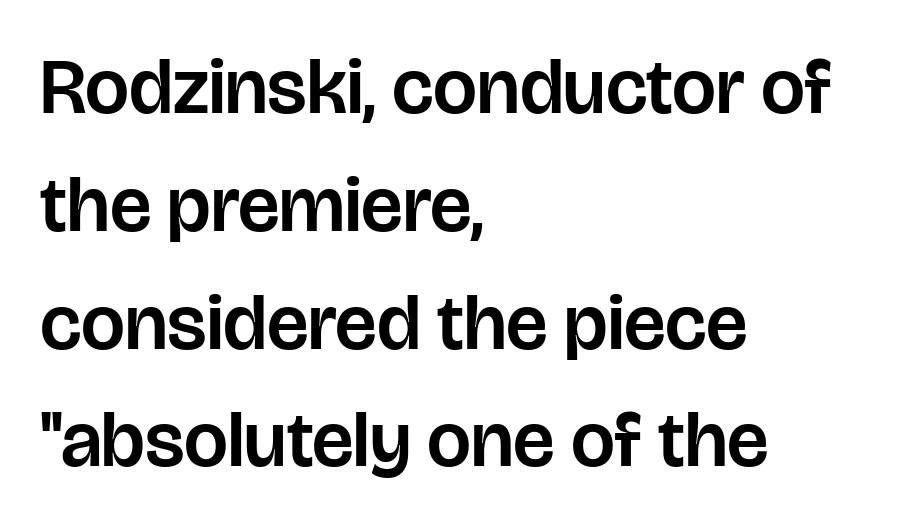
{"serif": "no", "italic": "no", "width": "normal", "stroke_contrast": "low", "x_height": "large", "monospaced": "no", "underline": "no", "align": "left", "line_spacing": "normal", "line_spacing_ratio": 1.51, "letter_spacing": "normal", "letter_spacing_em": 0.0, "glyph_px": 78}
